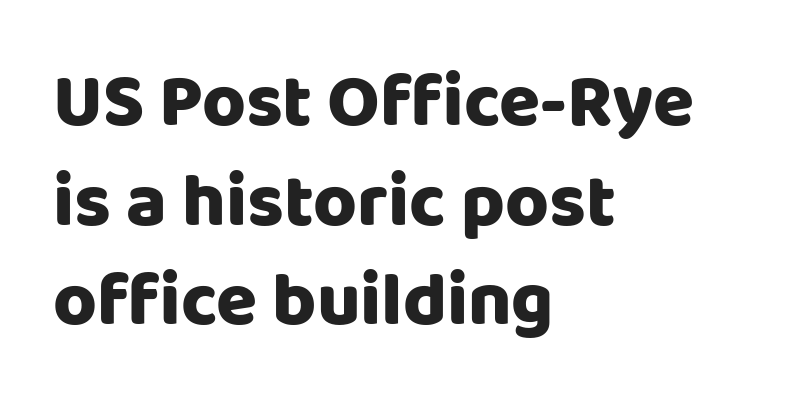
The image shows 75 px sans-serif type, upright; set left-aligned, normal line spacing (1.33x), normal letter spacing, not underlined; low stroke contrast and a large x-height.
